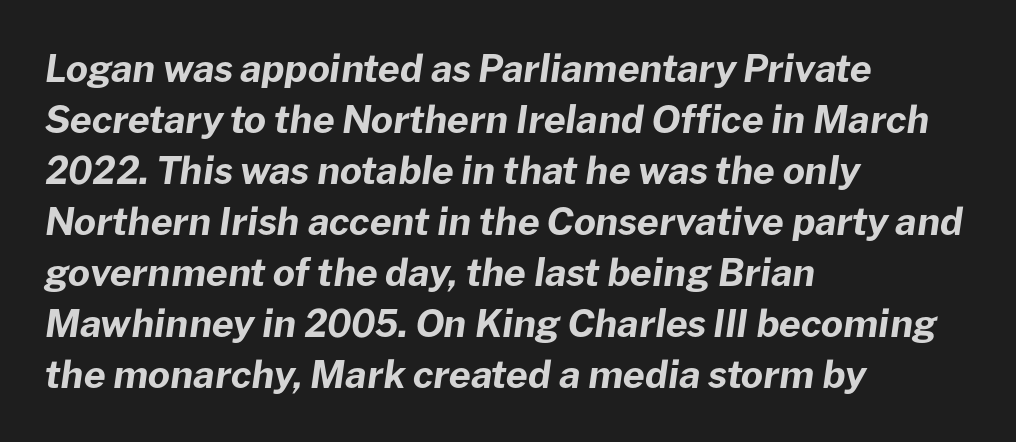
Q: Is the text bold? A: Yes.
Q: Is the text italic (slanted)? A: Yes, it leans right by about 8 degrees.
Q: Is the text underlined? A: No.
Q: How is the paragraph aligned? A: Left-aligned.
Q: Is the spacing between letters normal or unusually wide? A: Normal.
Q: Is the spacing between lines tight, normal or loose? A: Normal.
Q: Width (condensed, normal, or wide)? A: Normal.
Q: Stroke contrast? A: Low.
Q: x-height? A: Medium.
Q: Monospaced? A: No.
